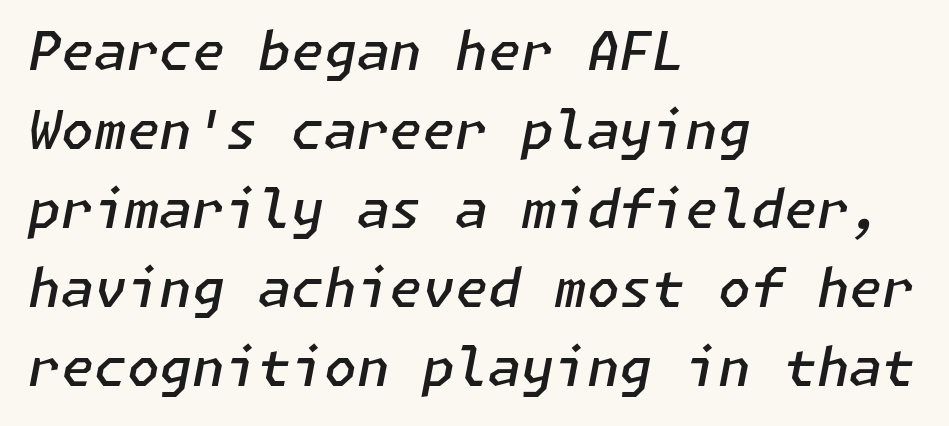
The image shows 53 px semibold type, italic (leaning right); set left-aligned, normal line spacing (1.49x), normal letter spacing, not underlined; low stroke contrast and a medium x-height.
